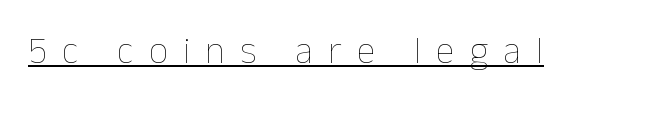
The image shows 38 px thin type, upright; set unusually wide letter spacing (+0.4 em), underlined; low stroke contrast and a medium x-height.
